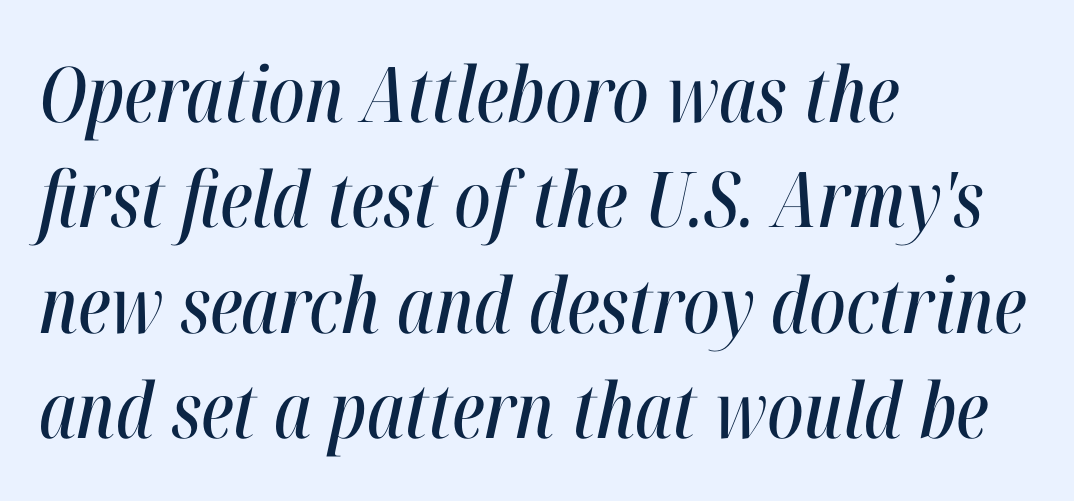
The axis of the letterforms is tilted away from vertical. Only glyphs here, with clear space below each row. Letter spacing: default. Baseline-to-baseline distance is the conventional proportion of letter height. Each line starts at the same left margin while the right side varies.
